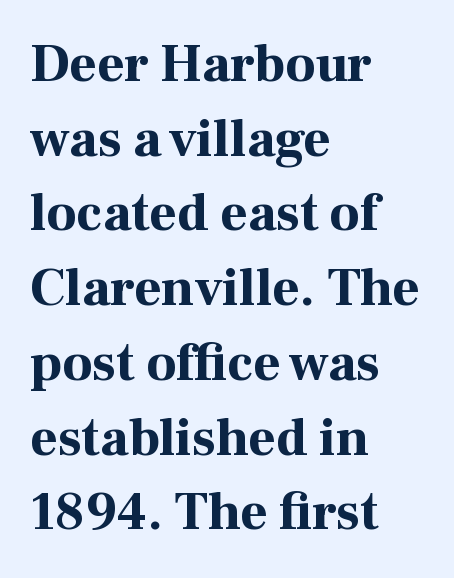
The font is running at its bold setting. The passage is arranged the way most books set body copy — flush left. Tall strokes in this sample are plumb rather than angled. A typesetter would label this face a serif. What's the leading like? Ordinary, nothing unusual.
